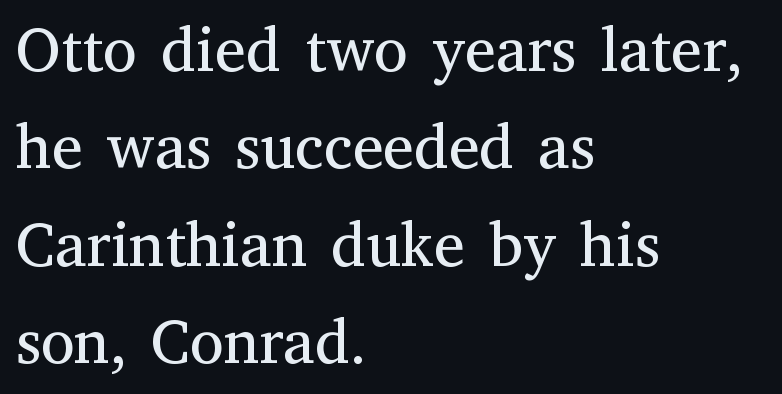
Q: Is the text bold? A: No.
Q: Is the text italic (slanted)? A: No, it is upright.
Q: Is the typeface a serif or a sans-serif typeface? A: Serif.
Q: Is the text underlined? A: No.
Q: How is the paragraph aligned? A: Left-aligned.
Q: Is the spacing between letters normal or unusually wide? A: Normal.
Q: Is the spacing between lines tight, normal or loose? A: Normal.
Q: Width (condensed, normal, or wide)? A: Normal.
Q: Stroke contrast? A: Medium.
Q: x-height? A: Medium.
Q: Monospaced? A: No.
